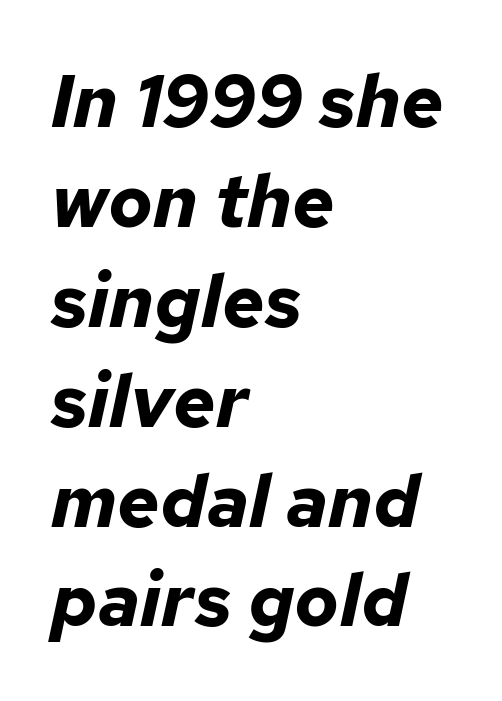
Every letter is thick-stroked: bold, no question. No word sits above an underline. Looks like regular typesetting: each glyph gets only the width it needs. The face used here has a pronounced slope to its letters.
